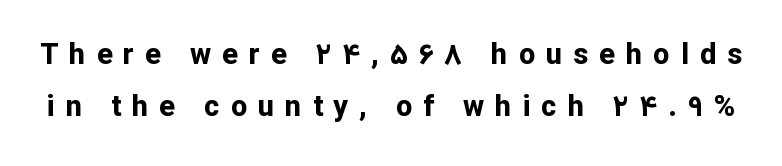
The image shows 29 px bold sans-serif type, upright; set line spacing 1.79x, unusually wide letter spacing (+0.38 em), not underlined; low stroke contrast and a medium x-height.
